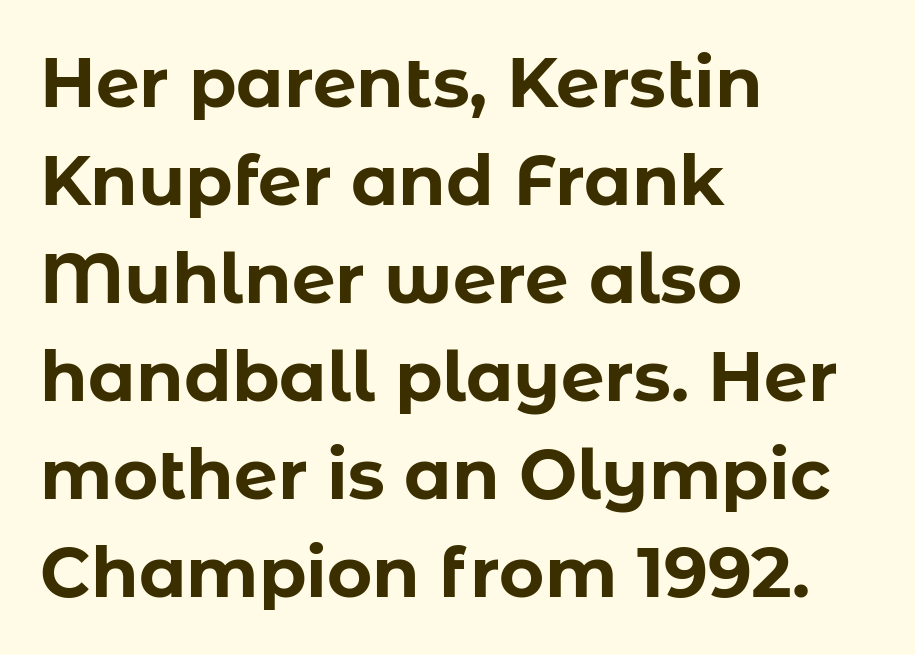
This rendering uses left alignment, leaving the right contour irregular. These lines are composed in type without serifs. The letters advance in unequal steps, a hallmark of proportional type. Nobody drew a line under any word here. Default kerning and tracking; the words read as compact shapes.
